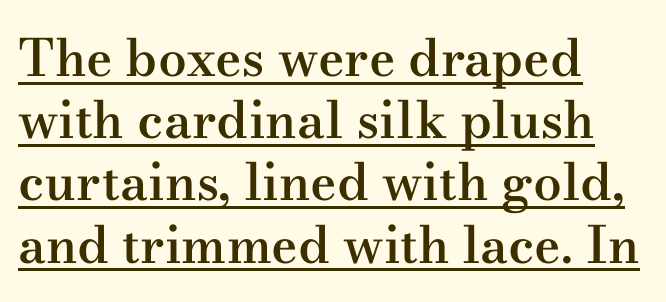
Q: Is the text bold? A: Semi-bold.
Q: Is the text italic (slanted)? A: No, it is upright.
Q: Is the typeface a serif or a sans-serif typeface? A: Serif.
Q: Is the text underlined? A: Yes.
Q: How is the paragraph aligned? A: Left-aligned.
Q: Is the spacing between letters normal or unusually wide? A: Normal.
Q: Width (condensed, normal, or wide)? A: Wide.
Q: Stroke contrast? A: Medium.
Q: x-height? A: Small.
Q: Monospaced? A: No.
